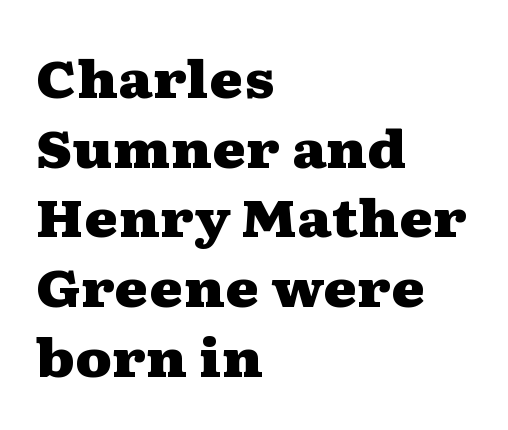
{"serif": "yes", "italic": "no", "bold": "yes", "weight": "heavy", "width": "wide", "stroke_contrast": "medium", "x_height": "medium", "monospaced": "no", "underline": "no", "align": "left", "line_spacing": "normal", "line_spacing_ratio": 1.34, "letter_spacing": "normal", "letter_spacing_em": 0.0, "glyph_px": 52}
